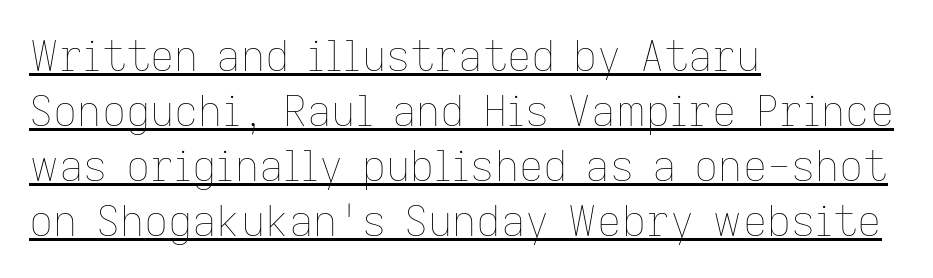
All the whitespace from short lines collects on the right. Spacing verdict: proportional, widths tailored to each character. This is roman type, the default non-slanted kind. Inter-character spacing is left at the font's built-in metrics.
